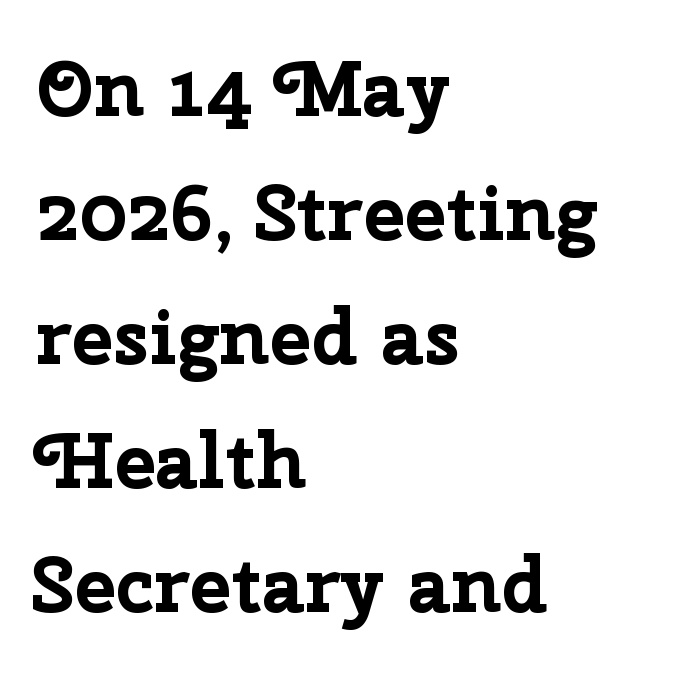
Style check: upright. The font family rendered here belongs to the sans-serif group. The rendering keeps characters at their native spacing. The specimen omits any rule beneath the text block's lines. Typeset ragged right — the left edge is the straight one.
